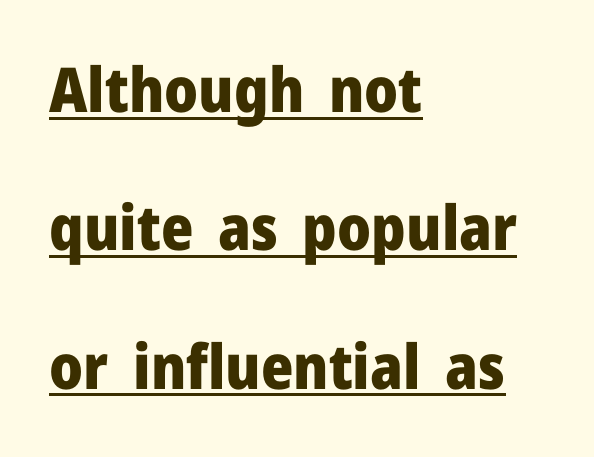
The image shows 62 px heavy sans-serif type, upright; set left-aligned, loose line spacing (2.23x), normal letter spacing, underlined; low stroke contrast and a medium x-height.
